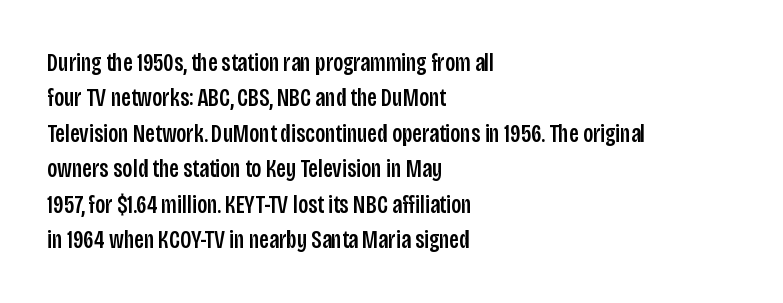
Q: Is the text italic (slanted)? A: No, it is upright.
Q: Is the text underlined? A: No.
Q: How is the paragraph aligned? A: Left-aligned.
Q: Is the spacing between letters normal or unusually wide? A: Normal.
Q: Is the spacing between lines tight, normal or loose? A: Normal.
